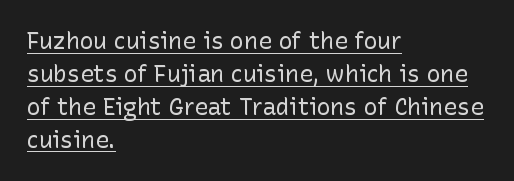
Q: Is the text bold? A: No.
Q: Is the text italic (slanted)? A: No, it is upright.
Q: Is the text underlined? A: Yes.
Q: How is the paragraph aligned? A: Left-aligned.
Q: Is the spacing between letters normal or unusually wide? A: Normal.
Q: Is the spacing between lines tight, normal or loose? A: Normal.
